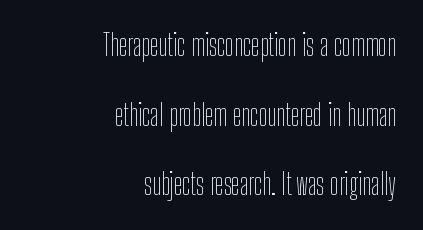
Q: Is the text bold? A: No.
Q: Is the text italic (slanted)? A: No, it is upright.
Q: Is the typeface a serif or a sans-serif typeface? A: Sans-serif.
Q: Is the text underlined? A: No.
Q: How is the paragraph aligned? A: Right-aligned.
Q: Is the spacing between letters normal or unusually wide? A: Normal.
Q: Is the spacing between lines tight, normal or loose? A: Loose.
Q: Width (condensed, normal, or wide)? A: Condensed.
Q: Stroke contrast? A: Low.
Q: x-height? A: Medium.
Q: Monospaced? A: No.
